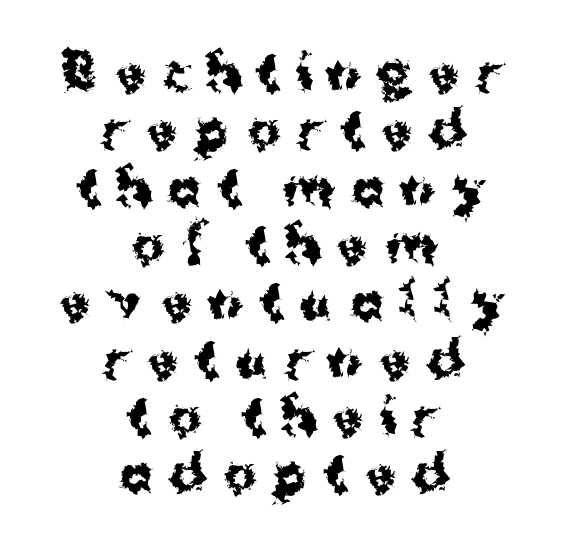
Spacing between characters has been opened up far beyond the box default. On the weight axis this lands at bold, roughly 700. Lines of text with bare space underneath. Style check: upright.
